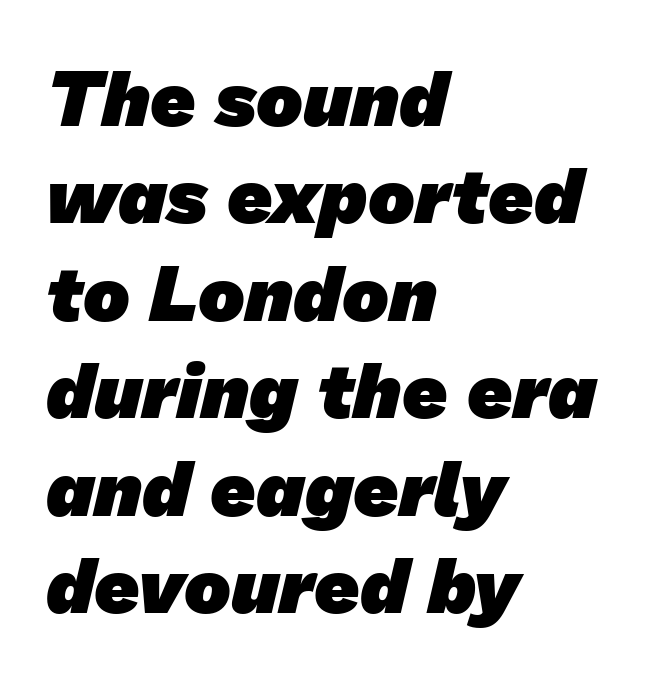
The image shows 78 px heavy sans-serif type; set left-aligned, normal line spacing (1.25x), normal letter spacing, not underlined; low stroke contrast and a medium x-height.
